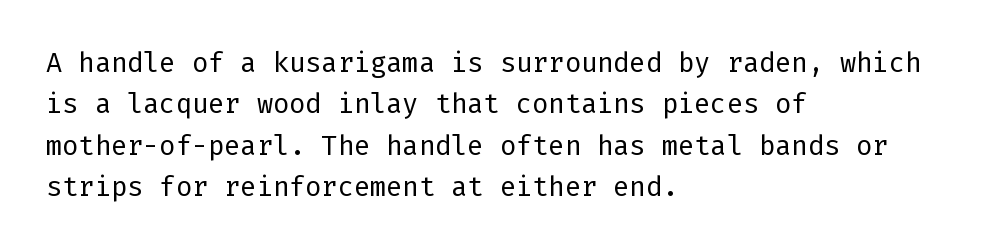
The image shows 27 px text type, upright; set left-aligned, normal line spacing (1.53x), normal letter spacing, not underlined.
